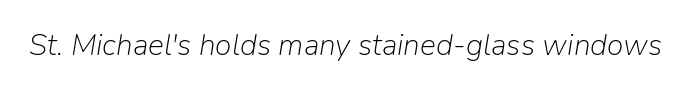
{"italic": "yes", "lean": "right", "slant_degrees": 9, "bold": "no", "weight": "light", "width": "normal", "stroke_contrast": "low", "x_height": "medium", "monospaced": "no", "underline": "no", "letter_spacing": "normal", "letter_spacing_em": 0.0, "glyph_px": 30}
